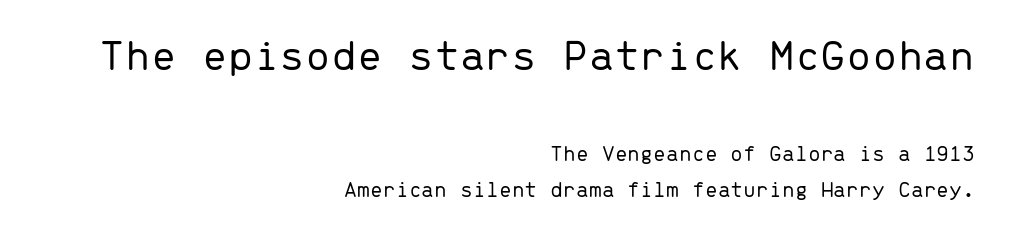
The image shows 46 px light sans-serif type, upright, monospaced; set right-aligned, normal line spacing (1.55x), normal letter spacing, not underlined; the first (top) block is 2.0x larger; low stroke contrast and a medium x-height.
